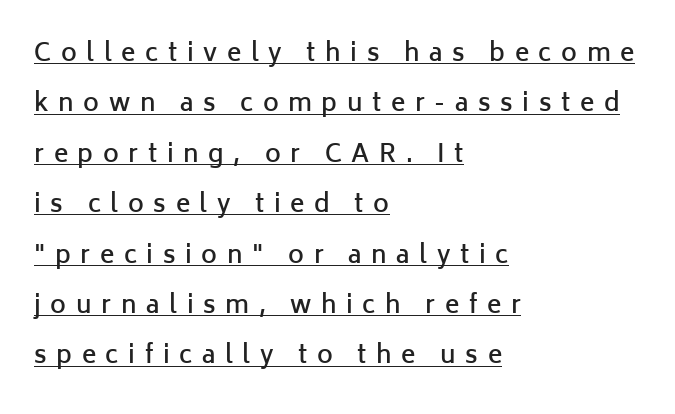
Q: Is the text bold? A: Semi-bold.
Q: Is the text italic (slanted)? A: No, it is upright.
Q: Is the text underlined? A: Yes.
Q: How is the paragraph aligned? A: Left-aligned.
Q: Is the spacing between letters normal or unusually wide? A: Unusually wide.
Q: Is the spacing between lines tight, normal or loose? A: Loose.
